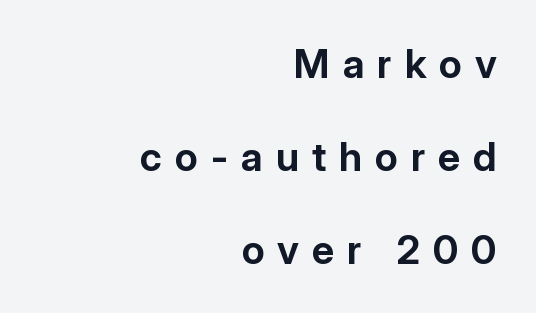
Notice how the stems are strictly vertical — no italics here. The baseline area is clear. The tracking jumps out immediately: characters are airy and widely separated. How heavy is the stroke? Heavy — this is a bold.
